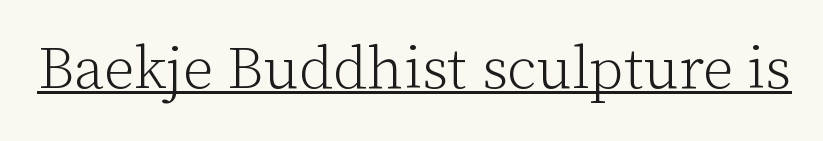
The image shows 60 px light serif type, upright; set normal letter spacing, underlined; low stroke contrast and a medium x-height.
